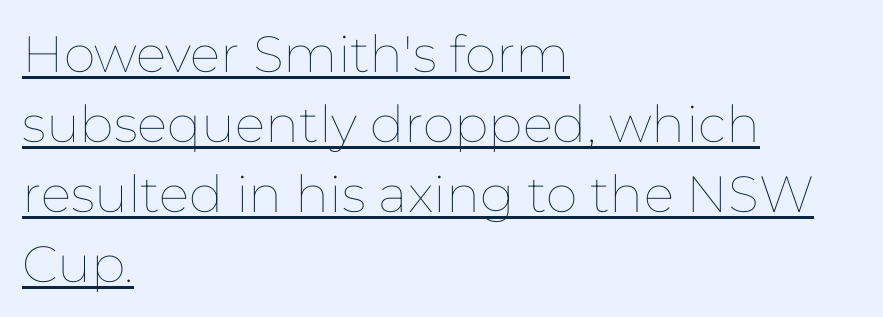
Q: Is the text bold? A: No.
Q: Is the text italic (slanted)? A: No, it is upright.
Q: Is the text underlined? A: Yes.
Q: How is the paragraph aligned? A: Left-aligned.
Q: Is the spacing between letters normal or unusually wide? A: Normal.
Q: Is the spacing between lines tight, normal or loose? A: Normal.
Q: Width (condensed, normal, or wide)? A: Normal.
Q: Stroke contrast? A: Low.
Q: x-height? A: Medium.
Q: Monospaced? A: No.
